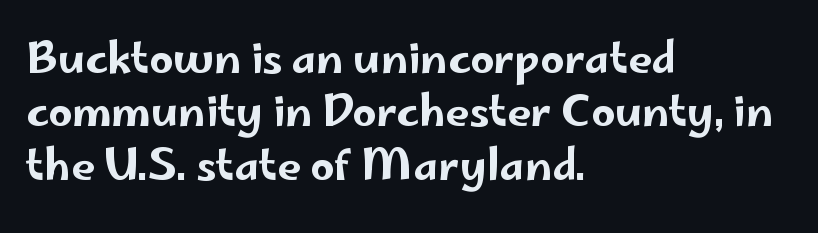
Q: Is the text italic (slanted)? A: No, it is upright.
Q: Is the typeface a serif or a sans-serif typeface? A: Sans-serif.
Q: Is the text underlined? A: No.
Q: How is the paragraph aligned? A: Left-aligned.
Q: Is the spacing between letters normal or unusually wide? A: Normal.
Q: Is the spacing between lines tight, normal or loose? A: Normal.
Q: Width (condensed, normal, or wide)? A: Wide.
Q: Stroke contrast? A: Low.
Q: x-height? A: Small.
Q: Monospaced? A: No.
